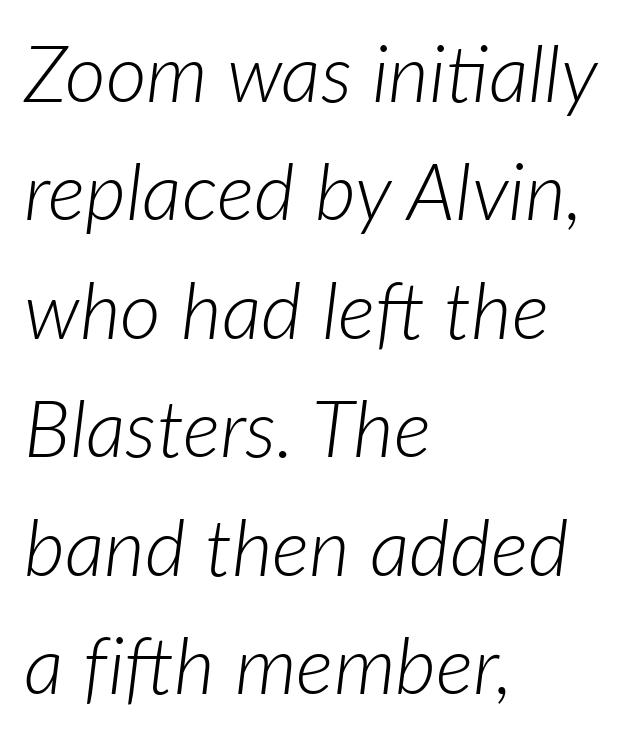
Varying glyph widths throughout — classic text-font behaviour. The passage is arranged the way most books set body copy — flush left. Decoration check: the copy has no underline. Stroke thickness stays within the range of a standard reading face or lighter. Regarding leading, the lines here are spaced in the standard way.
